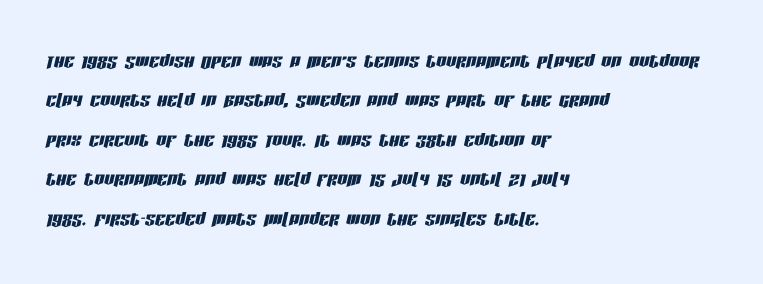
{"italic": "yes", "lean": "right", "slant_degrees": 13, "underline": "no", "align": "left", "line_spacing": "normal", "line_spacing_ratio": 1.58, "letter_spacing": "normal", "letter_spacing_em": 0.0, "glyph_px": 25}
